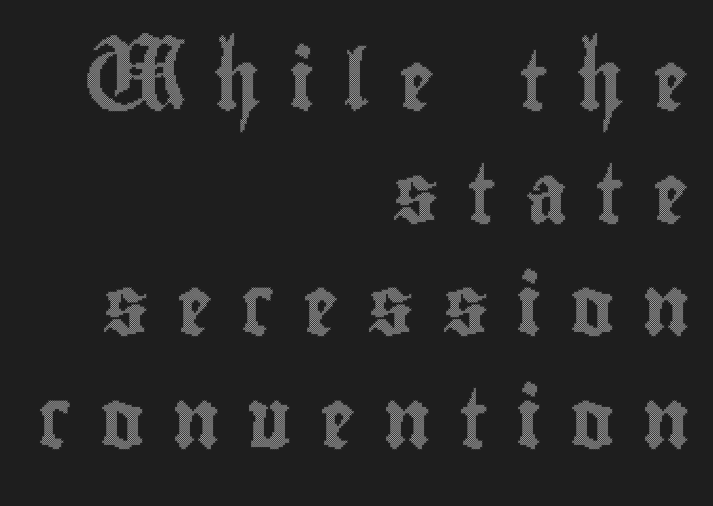
The image shows 59 px condensed type, upright; set right-aligned, loose line spacing (1.91x), unusually wide letter spacing (+0.48 em), not underlined; a small x-height.
